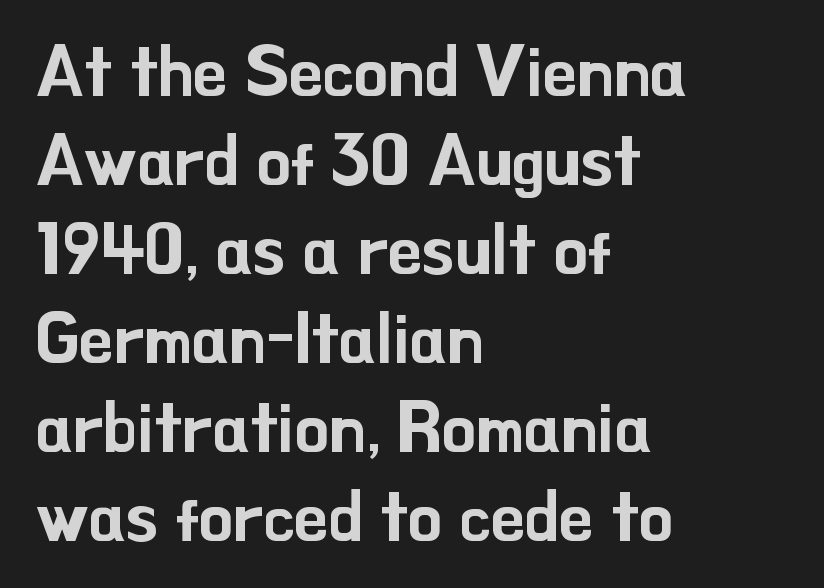
The image shows 69 px sans-serif type, upright; set left-aligned, normal line spacing (1.29x), normal letter spacing, not underlined; low stroke contrast and a small x-height.
